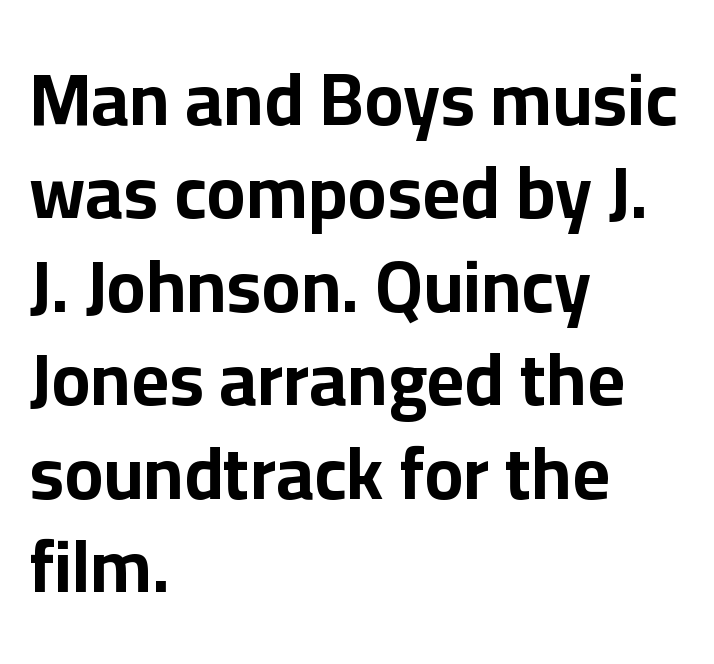
The image shows 73 px bold sans-serif type, upright; set left-aligned, normal line spacing (1.28x), normal letter spacing, not underlined; low stroke contrast and a medium x-height.
